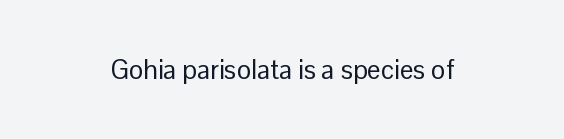
{"italic": "no", "bold": "no", "underline": "no", "align": "center", "letter_spacing": "normal", "letter_spacing_em": 0.0, "glyph_px": 27}
